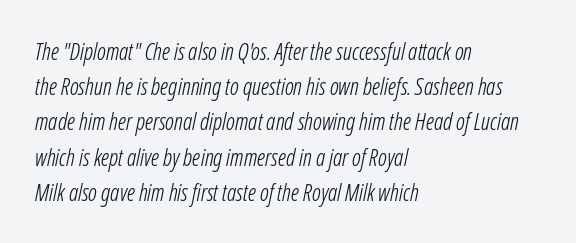
Stems here are at most as thick as an everyday book face. Evenly set lines give the paragraph a standard silhouette. The text block is weighted toward the left margin, trailing off unevenly rightward. The space beneath each line is pristine and unruled. The axis of the letterforms is tilted away from vertical.
